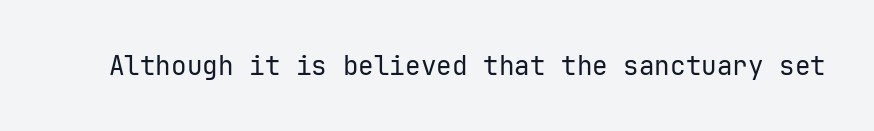
A roman cut, with each character standing at attention. Decoration check: the copy has no underline. The gaps between neighbouring characters are ordinary and unremarkable. Bold? No — there's no thickening of the strokes.
